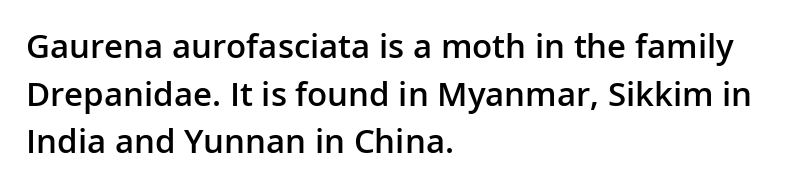
{"serif": "no", "italic": "no", "bold": "semi", "weight": "semibold", "width": "normal", "stroke_contrast": "low", "x_height": "medium", "monospaced": "no", "underline": "no", "align": "left", "line_spacing": "normal", "line_spacing_ratio": 1.44, "letter_spacing": "normal", "letter_spacing_em": 0.0, "glyph_px": 33}
